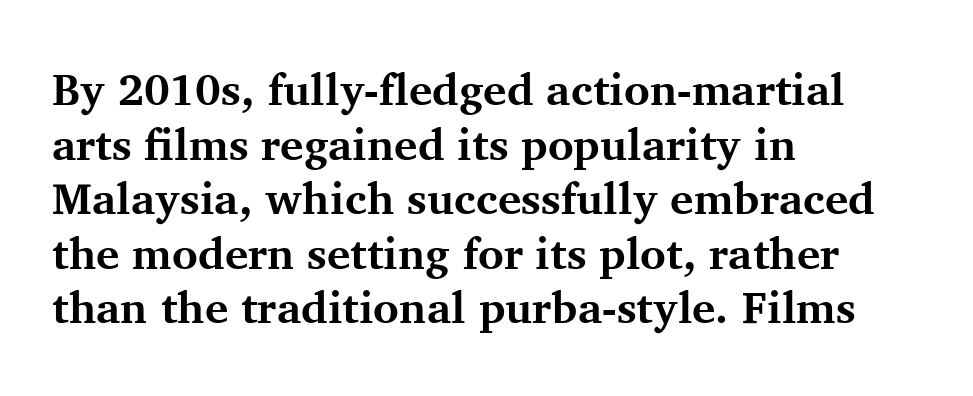
The image shows 44 px bold serif type, upright; set left-aligned, line spacing 1.24x, normal letter spacing, not underlined; medium stroke contrast and a medium x-height.
